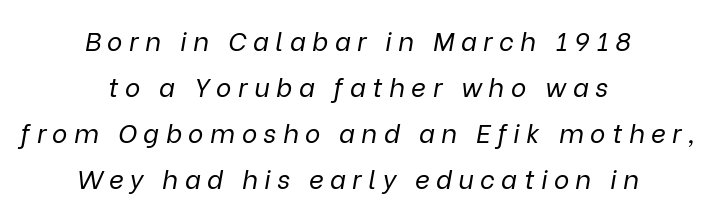
Q: Is the text bold? A: No.
Q: Is the text italic (slanted)? A: Yes, it leans right by about 9 degrees.
Q: Is the text underlined? A: No.
Q: How is the paragraph aligned? A: Centered.
Q: Is the spacing between letters normal or unusually wide? A: Unusually wide.
